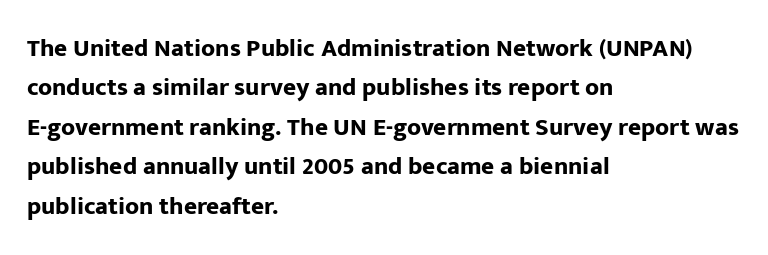
Evenly set lines give the paragraph a standard silhouette. Glance below the letters and you will spot only blank space. Typeset ragged right — the left edge is the straight one. This sample uses plain, unmodified letter spacing. Style check: upright. I'd describe the lettering as bold — thick and assertive.
